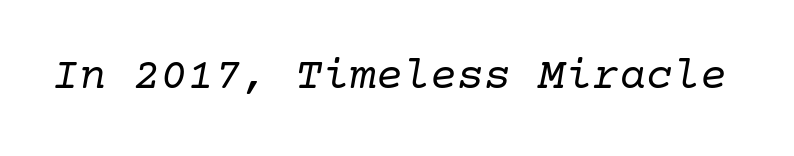
{"serif": "yes", "italic": "yes", "lean": "right", "slant_degrees": 10, "bold": "no", "weight": "regular", "width": "normal", "stroke_contrast": "low", "x_height": "medium", "underline": "no", "letter_spacing": "normal", "letter_spacing_em": 0.0, "glyph_px": 45}
